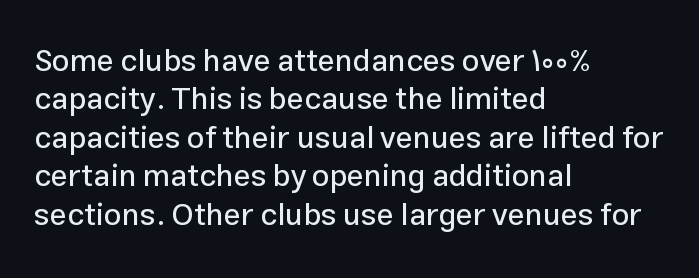
Q: Is the text italic (slanted)? A: No, it is upright.
Q: Is the typeface a serif or a sans-serif typeface? A: Sans-serif.
Q: Is the text underlined? A: No.
Q: How is the paragraph aligned? A: Left-aligned.
Q: Is the spacing between letters normal or unusually wide? A: Normal.
Q: Width (condensed, normal, or wide)? A: Normal.
Q: Stroke contrast? A: Low.
Q: x-height? A: Medium.
Q: Monospaced? A: No.
